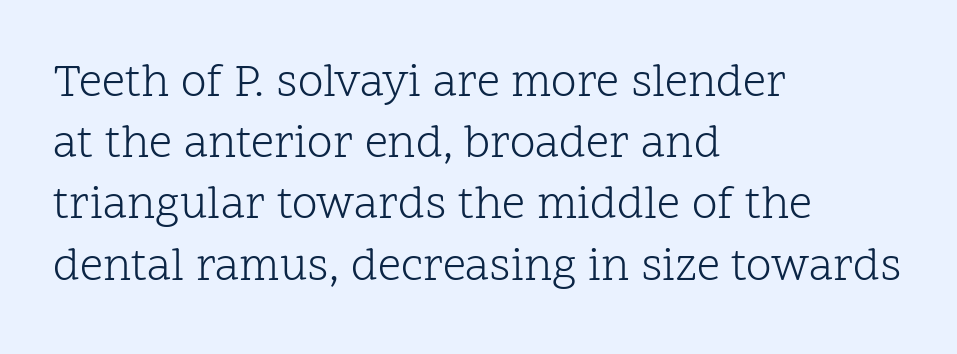
The image shows 46 px light serif type, upright; set left-aligned, normal line spacing (1.33x), normal letter spacing, not underlined; low stroke contrast and a medium x-height.
